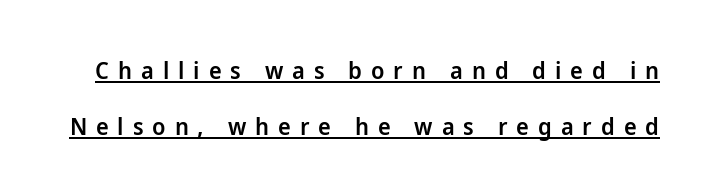
Q: Is the text bold? A: Semi-bold.
Q: Is the text italic (slanted)? A: No, it is upright.
Q: Is the text underlined? A: Yes.
Q: Is the spacing between letters normal or unusually wide? A: Unusually wide.
Q: Is the spacing between lines tight, normal or loose? A: Loose.
